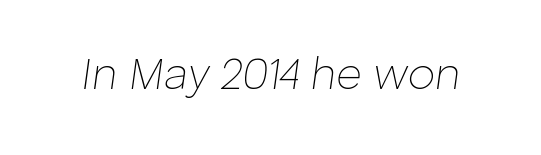
{"italic": "yes", "lean": "right", "slant_degrees": 8, "bold": "no", "weight": "thin", "width": "normal", "stroke_contrast": "low", "x_height": "medium", "monospaced": "no", "underline": "no", "letter_spacing": "normal", "letter_spacing_em": 0.0, "glyph_px": 44}
